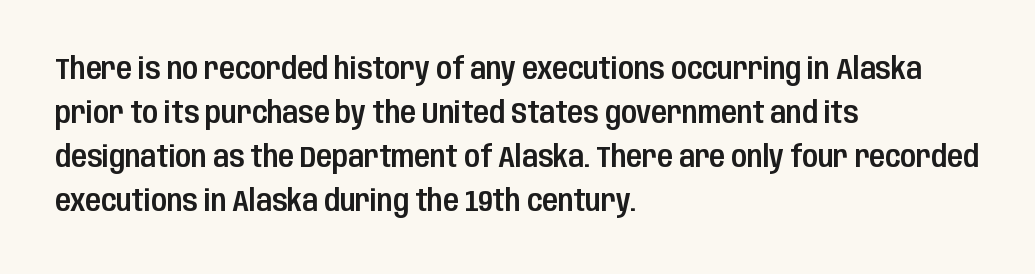
{"serif": "no", "italic": "no", "width": "condensed", "stroke_contrast": "low", "x_height": "large", "monospaced": "no", "underline": "no", "align": "left", "line_spacing": "normal", "line_spacing_ratio": 1.52, "letter_spacing": "normal", "letter_spacing_em": 0.0, "glyph_px": 29}
